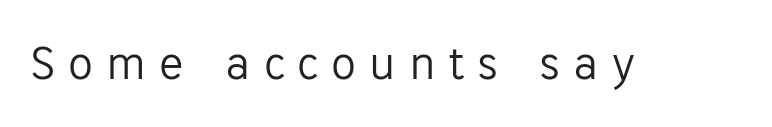
The image shows 50 px light sans-serif type, upright; set unusually wide letter spacing (+0.26 em), not underlined; low stroke contrast and a medium x-height.
